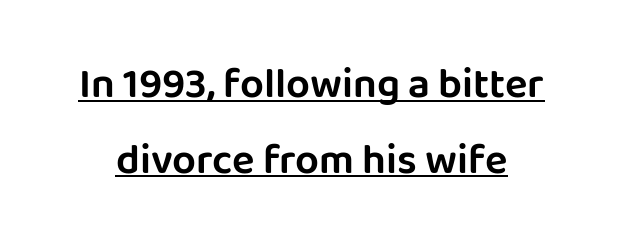
Q: Is the text italic (slanted)? A: No, it is upright.
Q: Is the typeface a serif or a sans-serif typeface? A: Sans-serif.
Q: Is the text underlined? A: Yes.
Q: Is the spacing between letters normal or unusually wide? A: Normal.
Q: Width (condensed, normal, or wide)? A: Normal.
Q: Stroke contrast? A: Low.
Q: x-height? A: Large.
Q: Monospaced? A: No.
